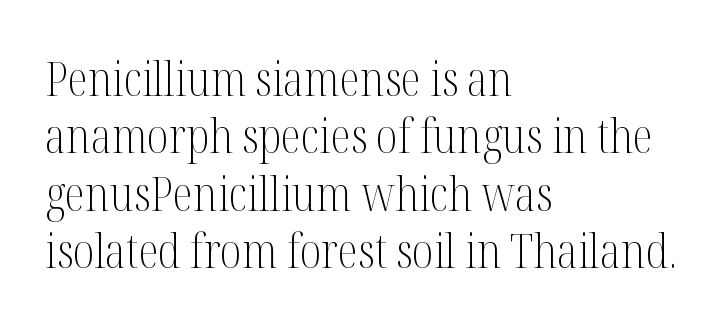
{"serif": "yes", "italic": "no", "bold": "no", "weight": "light", "width": "condensed", "stroke_contrast": "medium", "x_height": "medium", "monospaced": "no", "underline": "no", "align": "left", "line_spacing_ratio": 1.22, "letter_spacing": "normal", "letter_spacing_em": 0.0, "glyph_px": 47}
